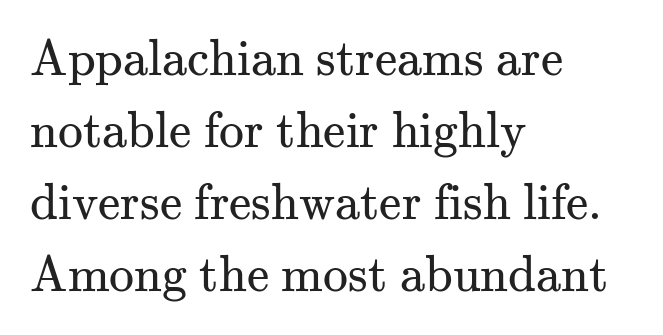
{"serif": "yes", "italic": "no", "bold": "no", "weight": "regular", "width": "normal", "stroke_contrast": "medium", "x_height": "small", "monospaced": "no", "underline": "no", "align": "left", "line_spacing": "normal", "line_spacing_ratio": 1.44, "letter_spacing": "normal", "letter_spacing_em": 0.0, "glyph_px": 50}
